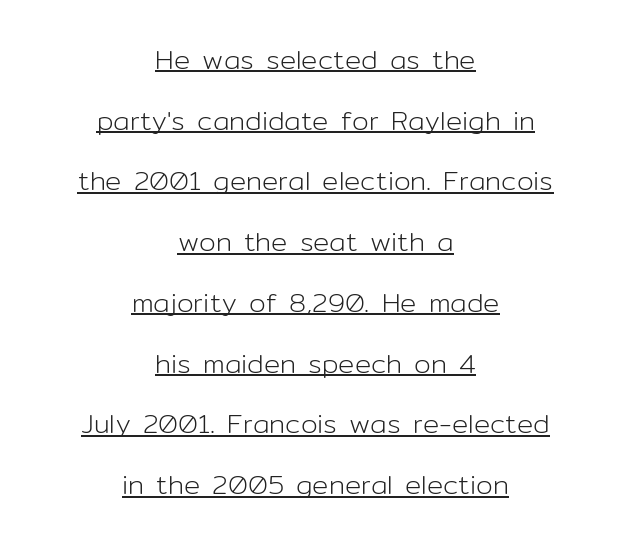
Q: Is the text bold? A: No.
Q: Is the text italic (slanted)? A: No, it is upright.
Q: Is the text underlined? A: Yes.
Q: How is the paragraph aligned? A: Centered.
Q: Is the spacing between letters normal or unusually wide? A: Normal.
Q: Is the spacing between lines tight, normal or loose? A: Loose.
